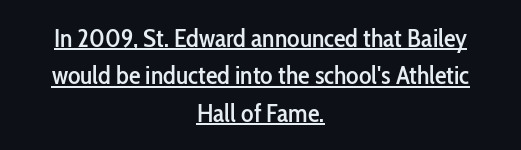
{"italic": "no", "underline": "yes", "align": "center", "line_spacing": "normal", "line_spacing_ratio": 1.44, "letter_spacing": "normal", "letter_spacing_em": 0.0, "glyph_px": 26}
